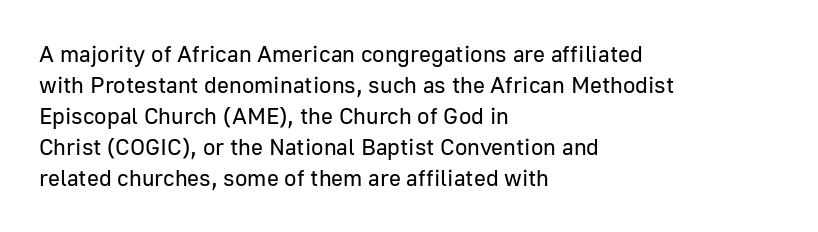
Q: Is the text bold? A: No.
Q: Is the text italic (slanted)? A: No, it is upright.
Q: Is the text underlined? A: No.
Q: How is the paragraph aligned? A: Left-aligned.
Q: Is the spacing between letters normal or unusually wide? A: Normal.
Q: Is the spacing between lines tight, normal or loose? A: Normal.
